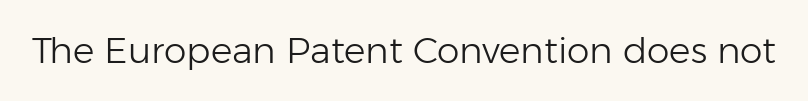
The image shows 36 px light sans-serif type, upright; set normal letter spacing, not underlined; low stroke contrast and a medium x-height.
